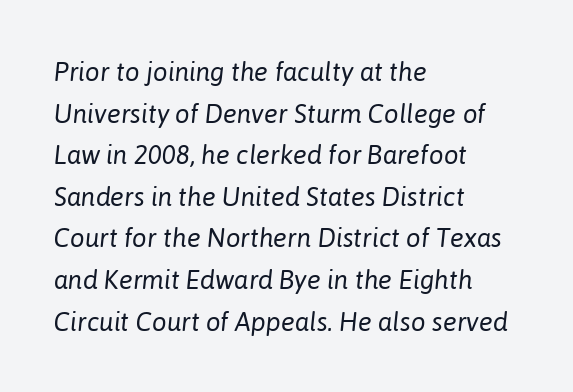
{"italic": "yes", "lean": "right", "slant_degrees": 6, "bold": "no", "underline": "no", "align": "left", "line_spacing": "normal", "line_spacing_ratio": 1.6, "letter_spacing": "normal", "letter_spacing_em": 0.0, "glyph_px": 26}
